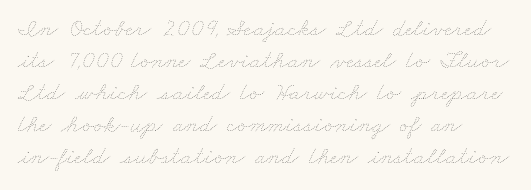
Q: Is the text bold? A: No.
Q: Is the text underlined? A: No.
Q: How is the paragraph aligned? A: Left-aligned.
Q: Is the spacing between letters normal or unusually wide? A: Normal.
Q: Is the spacing between lines tight, normal or loose? A: Normal.
